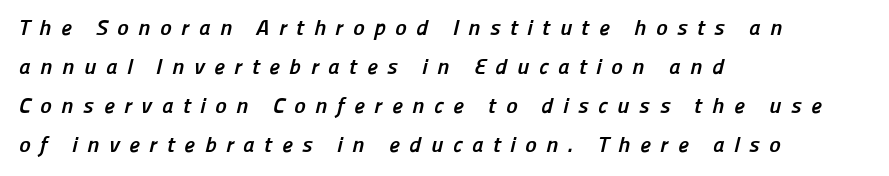
The image shows 22 px bold type; set left-aligned, line spacing 1.77x, unusually wide letter spacing (+0.43 em), not underlined.
